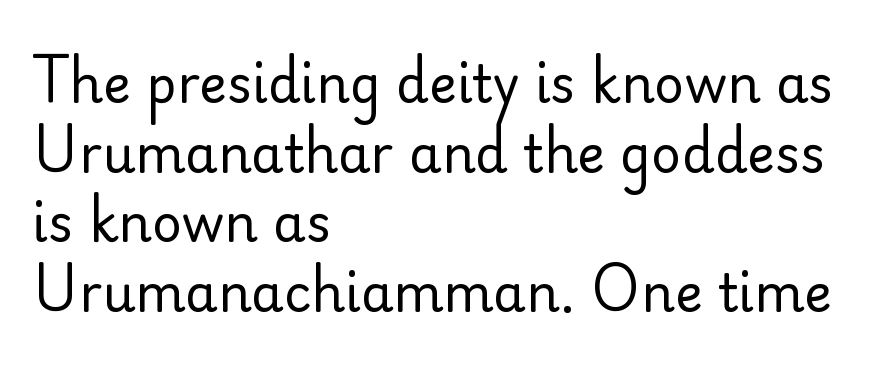
Q: Is the text bold? A: No.
Q: Is the text italic (slanted)? A: No, it is upright.
Q: Is the typeface a serif or a sans-serif typeface? A: Sans-serif.
Q: Is the text underlined? A: No.
Q: How is the paragraph aligned? A: Left-aligned.
Q: Is the spacing between letters normal or unusually wide? A: Normal.
Q: Is the spacing between lines tight, normal or loose? A: Normal.
Q: Width (condensed, normal, or wide)? A: Normal.
Q: Stroke contrast? A: Low.
Q: x-height? A: Small.
Q: Monospaced? A: No.
